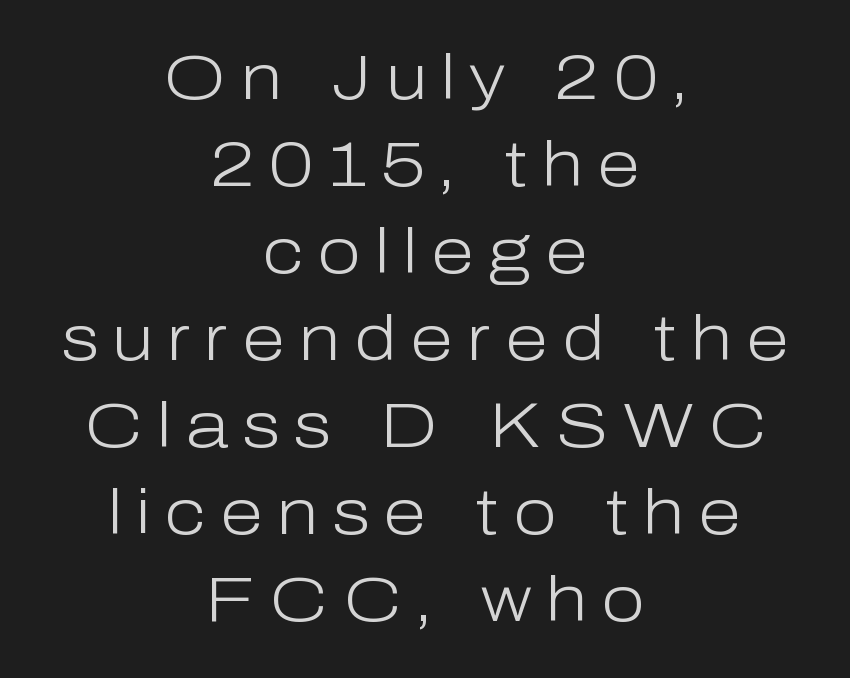
One glance says typical: line gaps are just what's usual. Underline: absent. You could only call the tracking loose — the letters float apart. Is this a fixed-width face? No — the glyphs have proportional, varying widths. The type family on display is of the sans-serif kind. Layout note: lines centered.
